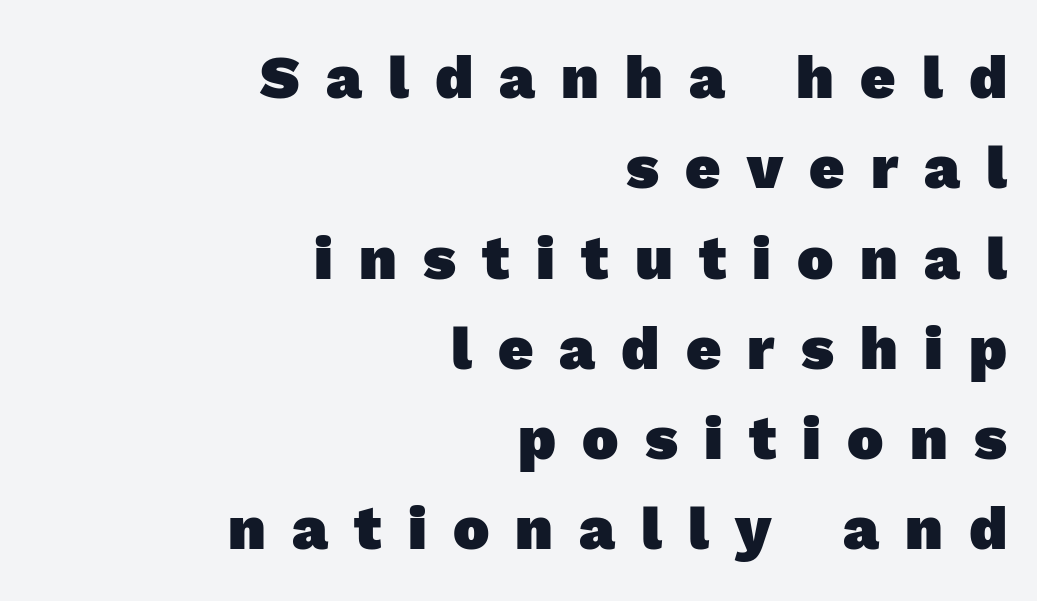
{"serif": "no", "bold": "yes", "weight": "heavy", "width": "normal", "x_height": "medium", "monospaced": "no", "underline": "no", "align": "right", "line_spacing": "normal", "line_spacing_ratio": 1.48, "letter_spacing": "wide", "letter_spacing_em": 0.43, "glyph_px": 61}
